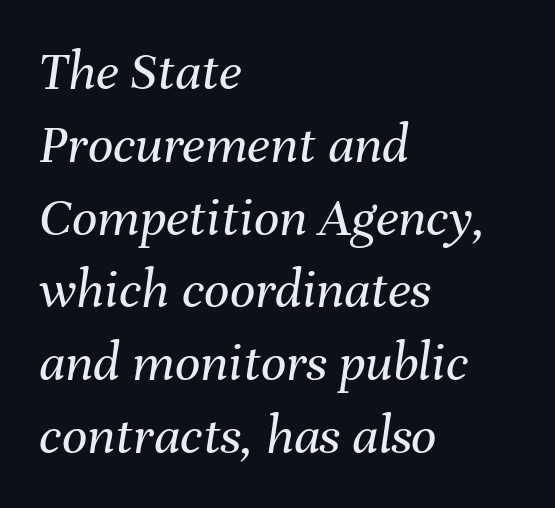
The image shows 56 px regular-weight type, italic (leaning right); set left-aligned, normal line spacing (1.3x), normal letter spacing, not underlined; medium stroke contrast and a medium x-height.
